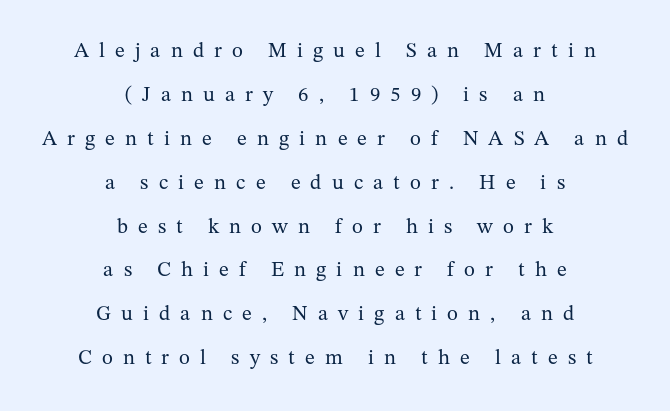
Q: Is the text bold? A: No.
Q: Is the text italic (slanted)? A: No, it is upright.
Q: Is the text underlined? A: No.
Q: How is the paragraph aligned? A: Centered.
Q: Is the spacing between letters normal or unusually wide? A: Unusually wide.
Q: Is the spacing between lines tight, normal or loose? A: Loose.
